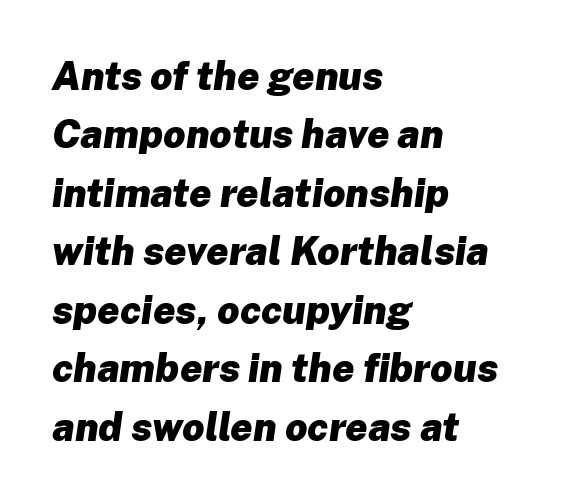
How would I describe the line gaps? Plain and ordinary. Tracking value appears to be zero — textbook default spacing. Notice how thick the strokes are: this is what a full bold looks like. Teacher's note: observe the even left margin — that is flush-left alignment. The passage shown is typed in a proportional face where columns would drift. Each row of text sits above clean, open space.
